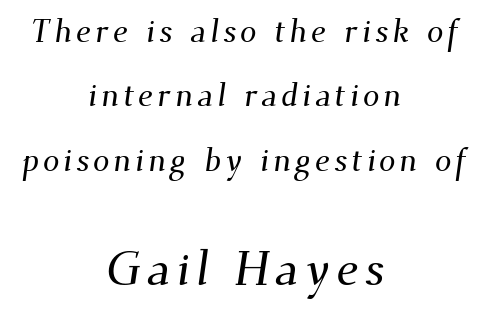
{"serif": "yes", "width": "normal", "stroke_contrast": "medium", "x_height": "small", "monospaced": "no", "underline": "no", "align": "center", "line_spacing": "loose", "line_spacing_ratio": 1.95, "larger_block": "second", "size_ratio": 1.48, "glyph_px": 49}
